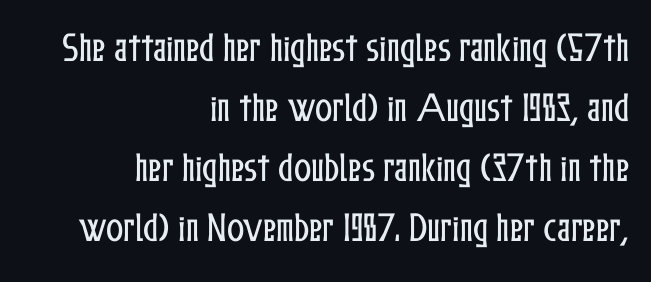
Q: Is the text italic (slanted)? A: No, it is upright.
Q: Is the text underlined? A: No.
Q: How is the paragraph aligned? A: Right-aligned.
Q: Is the spacing between letters normal or unusually wide? A: Normal.
Q: Width (condensed, normal, or wide)? A: Condensed.
Q: Stroke contrast? A: Low.
Q: x-height? A: Medium.
Q: Monospaced? A: No.
